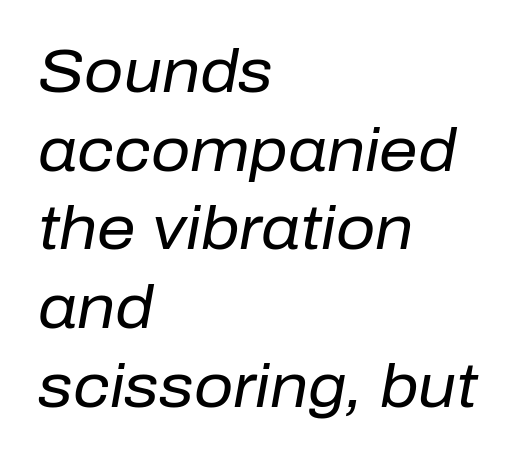
The image shows 61 px regular-weight type, italic (leaning right); set left-aligned, normal line spacing (1.29x), normal letter spacing, not underlined; low stroke contrast and a medium x-height.
